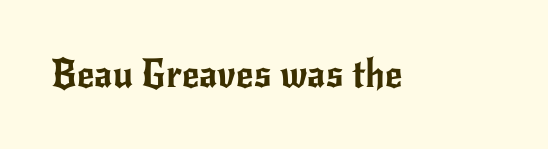
Q: Is the text italic (slanted)? A: No, it is upright.
Q: Is the typeface a serif or a sans-serif typeface? A: Sans-serif.
Q: Is the text underlined? A: No.
Q: Is the spacing between letters normal or unusually wide? A: Normal.
Q: Width (condensed, normal, or wide)? A: Normal.
Q: Stroke contrast? A: Low.
Q: x-height? A: Small.
Q: Monospaced? A: No.
